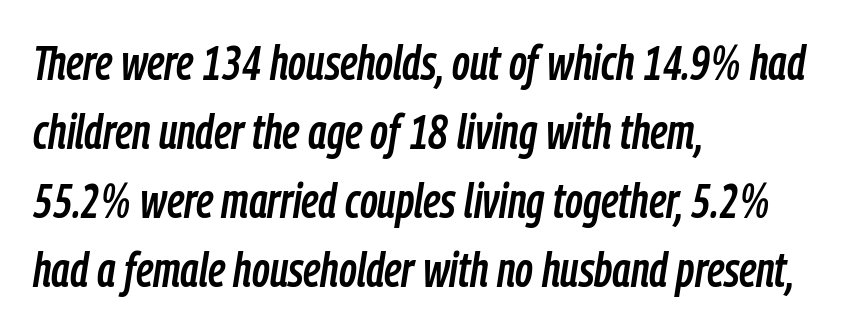
Q: Is the text italic (slanted)? A: Yes, it leans right by about 9 degrees.
Q: Is the text underlined? A: No.
Q: How is the paragraph aligned? A: Left-aligned.
Q: Is the spacing between letters normal or unusually wide? A: Normal.
Q: Is the spacing between lines tight, normal or loose? A: Normal.
Q: Width (condensed, normal, or wide)? A: Condensed.
Q: Stroke contrast? A: Low.
Q: x-height? A: Medium.
Q: Monospaced? A: No.
